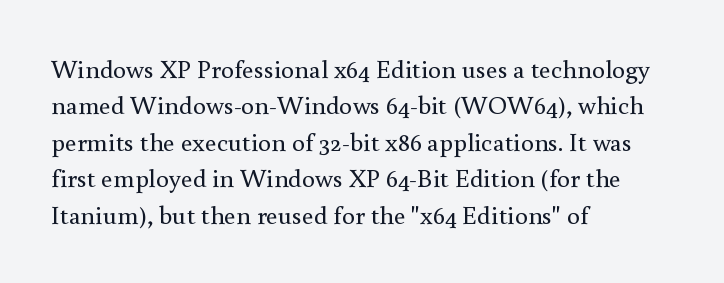
{"italic": "no", "bold": "no", "underline": "no", "align": "left", "line_spacing": "normal", "line_spacing_ratio": 1.4, "letter_spacing": "normal", "letter_spacing_em": 0.0, "glyph_px": 26}
